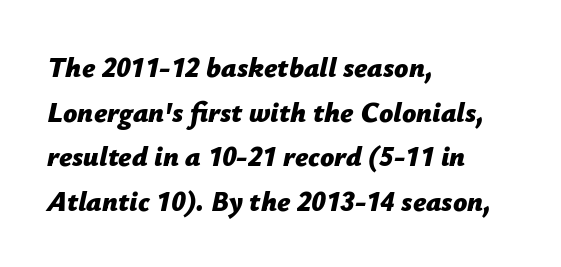
Q: Is the text bold? A: Yes.
Q: Is the text italic (slanted)? A: Yes, it leans right by about 12 degrees.
Q: Is the text underlined? A: No.
Q: How is the paragraph aligned? A: Left-aligned.
Q: Is the spacing between letters normal or unusually wide? A: Normal.
Q: Is the spacing between lines tight, normal or loose? A: Normal.
Q: Width (condensed, normal, or wide)? A: Normal.
Q: Stroke contrast? A: Low.
Q: x-height? A: Medium.
Q: Monospaced? A: No.
